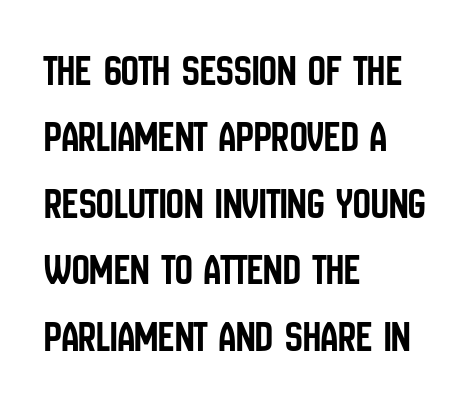
The paragraph shown leans on its left margin. The baseline area is clear. The lettering stays uniformly vertical, giving the passage a roman look. Here the designer chose a conventional face with non-uniform glyph widths.
